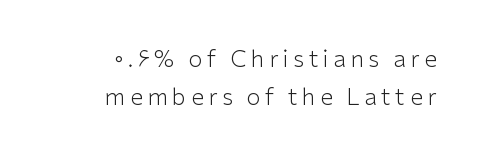
This sample uses an upright cut, with every glyph sitting square on the baseline. Layout note: lines flush right. The passage shown stacks its lines at a standard gap. Glance below the letters and you will spot only blank space.
